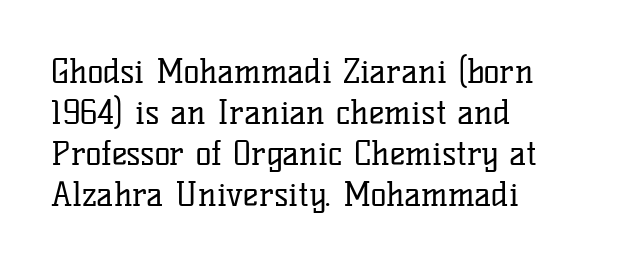
Q: Is the text bold? A: No.
Q: Is the text italic (slanted)? A: No, it is upright.
Q: Is the typeface a serif or a sans-serif typeface? A: Serif.
Q: Is the text underlined? A: No.
Q: How is the paragraph aligned? A: Left-aligned.
Q: Is the spacing between letters normal or unusually wide? A: Normal.
Q: Width (condensed, normal, or wide)? A: Normal.
Q: Stroke contrast? A: Low.
Q: x-height? A: Medium.
Q: Monospaced? A: No.
